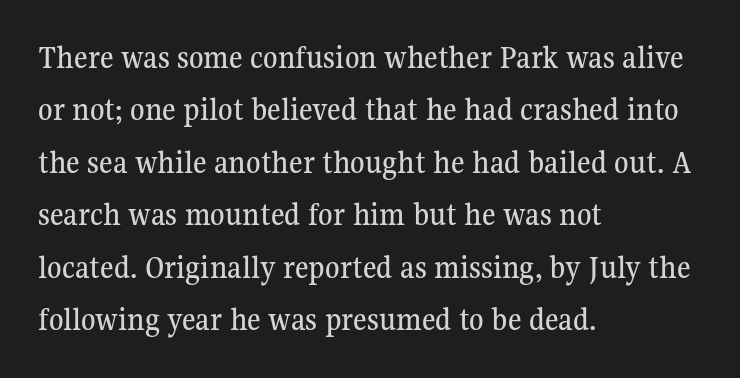
Small tapered or slab feet sit at the stroke ends, so this counts as serif. Glyph-to-glyph distance matches everyday printed text. Line starts are locked; line ends wander. Only glyphs here, with clear space below each row.
